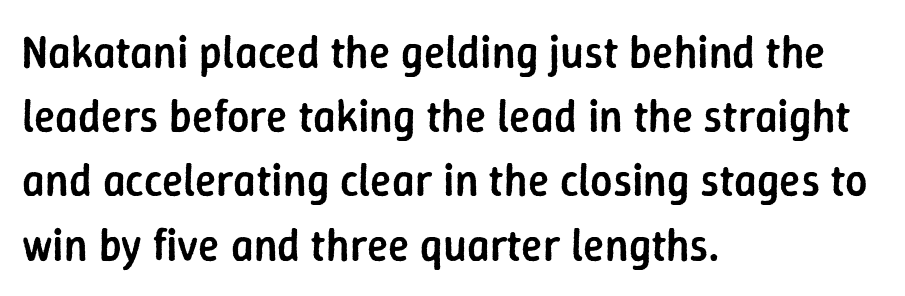
Here the designer chose a conventional face with non-uniform glyph widths. A typesetter would mark this as roman, not italic. The words here are not underlined. Weight check: semibold — heavier than regular, not quite bold. Words appear dense and cohesive because spacing is normal. Compared with typical paragraphs, the rows here are spaced about the same.
